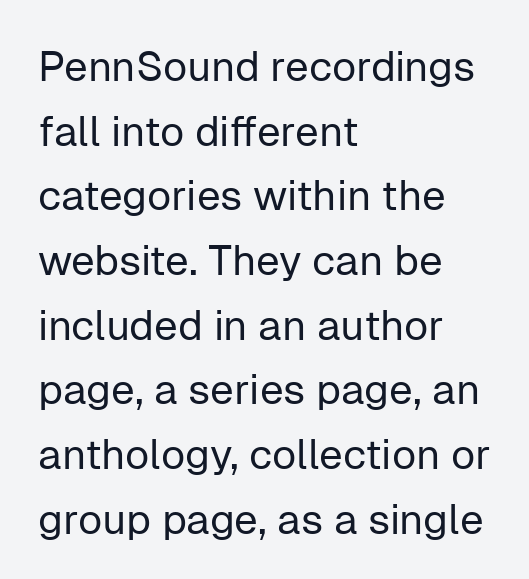
{"serif": "no", "italic": "no", "bold": "no", "weight": "regular", "width": "normal", "stroke_contrast": "low", "x_height": "medium", "monospaced": "no", "underline": "no", "align": "left", "line_spacing": "normal", "line_spacing_ratio": 1.54, "letter_spacing": "normal", "letter_spacing_em": 0.0, "glyph_px": 42}
